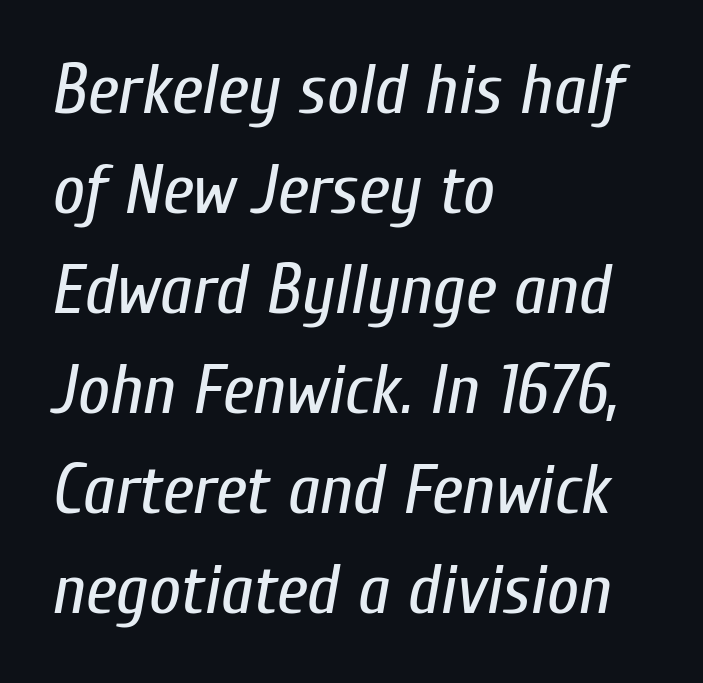
Q: Is the text bold? A: No.
Q: Is the text italic (slanted)? A: Yes, it leans right by about 10 degrees.
Q: Is the text underlined? A: No.
Q: How is the paragraph aligned? A: Left-aligned.
Q: Is the spacing between letters normal or unusually wide? A: Normal.
Q: Is the spacing between lines tight, normal or loose? A: Normal.
Q: Width (condensed, normal, or wide)? A: Condensed.
Q: Stroke contrast? A: Low.
Q: x-height? A: Medium.
Q: Monospaced? A: No.
